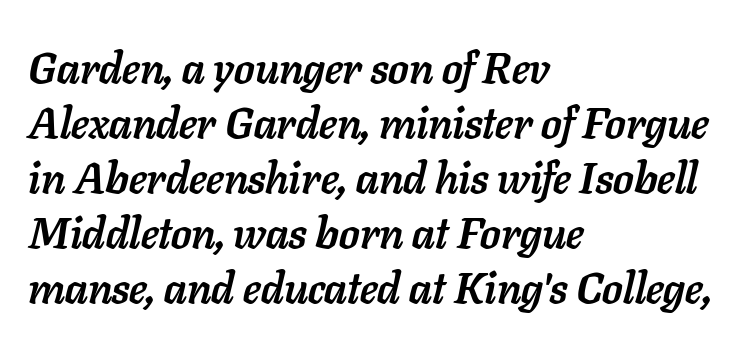
The image shows 44 px semibold type, italic (leaning right); set left-aligned, normal line spacing (1.25x), normal letter spacing, not underlined; low stroke contrast and a medium x-height.
